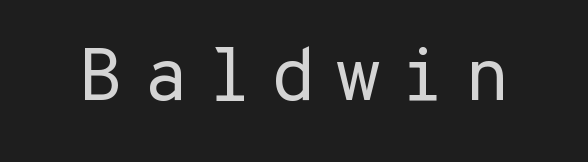
{"serif": "no", "italic": "no", "bold": "no", "weight": "regular", "width": "normal", "stroke_contrast": "low", "x_height": "medium", "monospaced": "yes", "underline": "no", "letter_spacing": "wide", "letter_spacing_em": 0.24, "glyph_px": 75}
